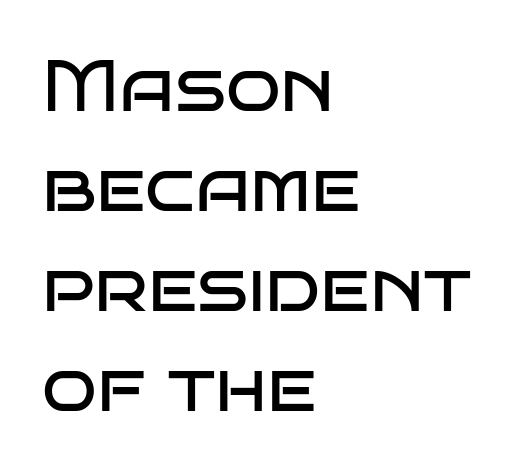
The image shows 72 px regular-weight, wide sans-serif type, upright; set left-aligned, normal line spacing (1.39x), normal letter spacing, not underlined; low stroke contrast and a large x-height.
